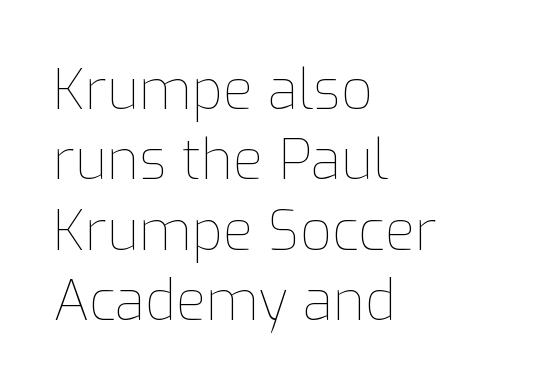
The image shows 55 px thin type, upright; set left-aligned, normal line spacing (1.28x), normal letter spacing, not underlined; low stroke contrast and a medium x-height.
